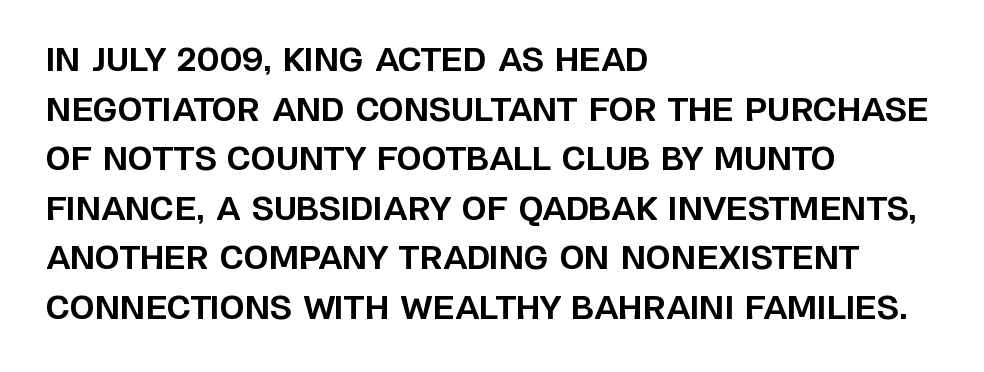
Unlike italic type, these characters show no tilt at all. A typesetter would call this leading conventional body-copy spacing. Words appear dense and cohesive because spacing is normal. The letters carry no serifs — their stems end cleanly without finishing strokes. This is heavy type, rendered in bold.
